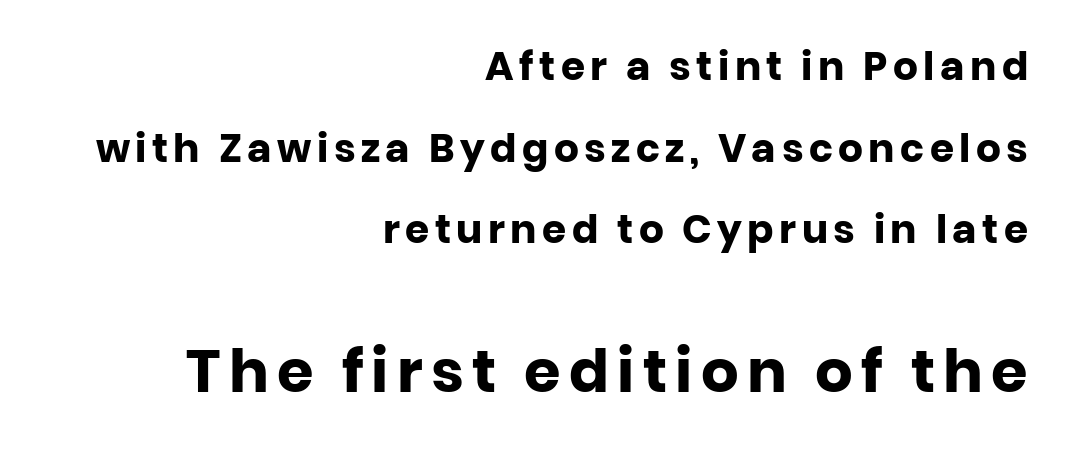
Every character sits straight up, as roman type does. This is sans-serif lettering, the kind often seen on screens and signage. A typesetter would call this leading open, well beyond the default. Descenders are the only things crossing below the line.
